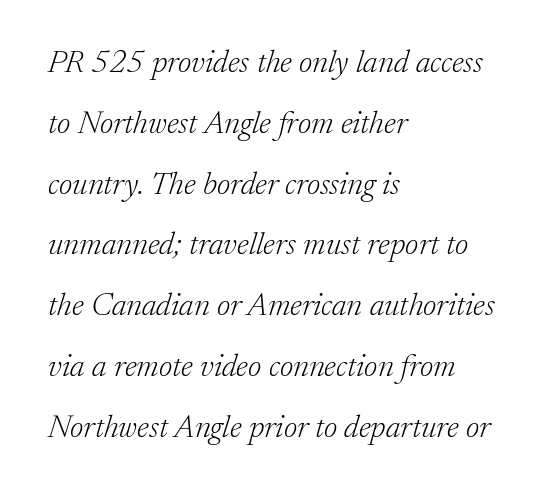
The image shows 32 px light serif type, italic (leaning right); set left-aligned, loose line spacing (1.9x), normal letter spacing, not underlined; low stroke contrast and a medium x-height.
